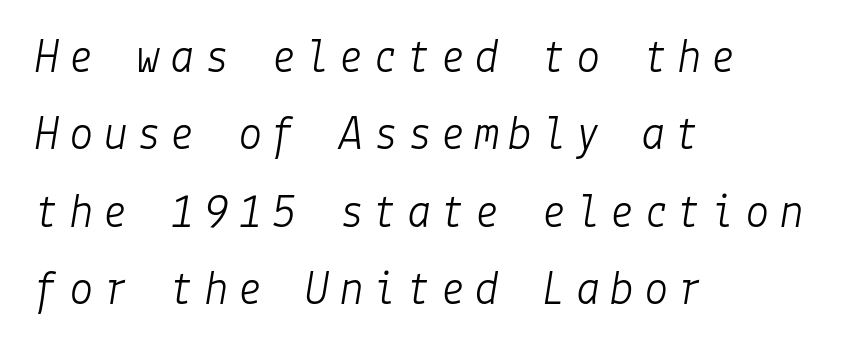
The image shows 49 px light type, italic (leaning right); set left-aligned, normal line spacing (1.58x), not underlined; low stroke contrast and a medium x-height.
